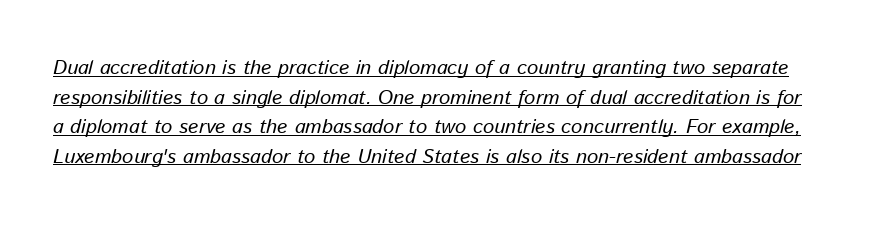
Q: Is the text bold? A: No.
Q: Is the text italic (slanted)? A: Yes, it leans right by about 13 degrees.
Q: Is the text underlined? A: Yes.
Q: Is the spacing between letters normal or unusually wide? A: Normal.
Q: Is the spacing between lines tight, normal or loose? A: Normal.
